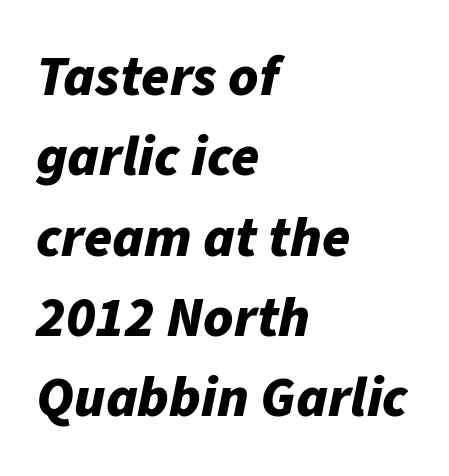
{"italic": "yes", "lean": "right", "slant_degrees": 11, "bold": "yes", "weight": "bold", "width": "normal", "stroke_contrast": "low", "x_height": "medium", "monospaced": "no", "underline": "no", "align": "left", "line_spacing": "normal", "line_spacing_ratio": 1.41, "letter_spacing": "normal", "letter_spacing_em": 0.0, "glyph_px": 57}
